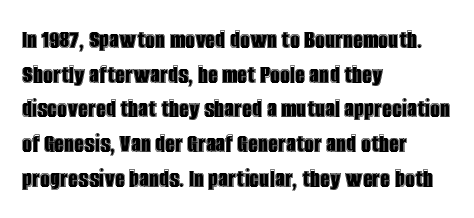
{"italic": "no", "width": "condensed", "x_height": "large", "monospaced": "no", "underline": "no", "align": "left", "line_spacing_ratio": 1.24, "letter_spacing": "normal", "letter_spacing_em": 0.0, "glyph_px": 28}
